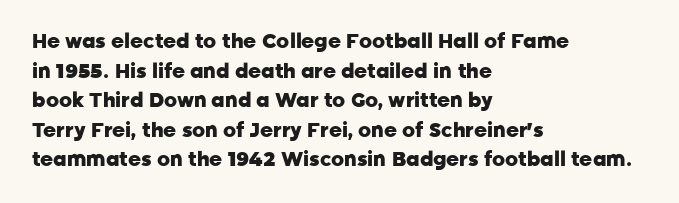
The image shows 20 px bold type, upright; set left-aligned, normal line spacing (1.48x), normal letter spacing, not underlined.
